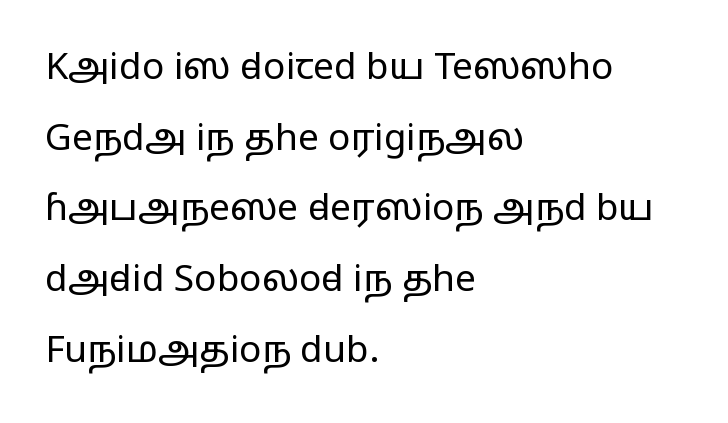
These lines were composed using upright roman letters. Vertical stems look standard width or narrower in stroke. Do the characters align in a grid? No, the font is proportional. Here the glyphs are tracked normally, forming tight word shapes. The words here are not underlined.
